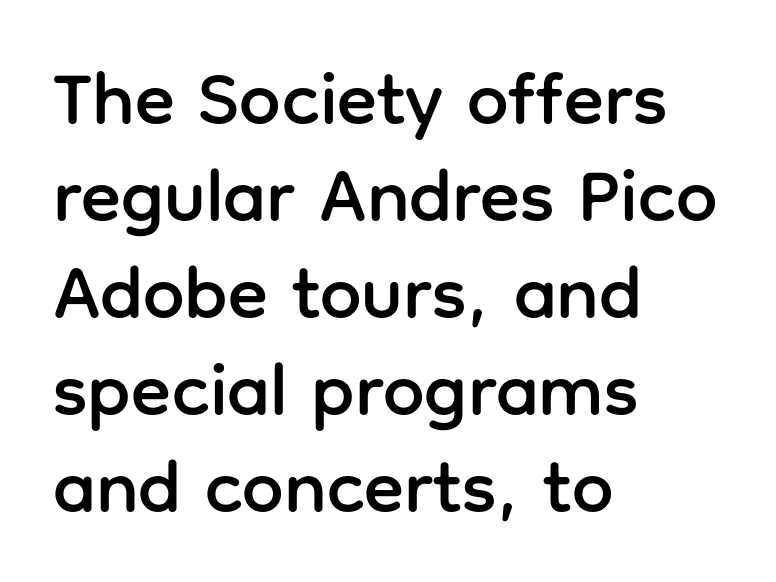
The image shows 74 px sans-serif type, upright; set left-aligned, normal line spacing (1.31x), normal letter spacing, not underlined; low stroke contrast and a medium x-height.
